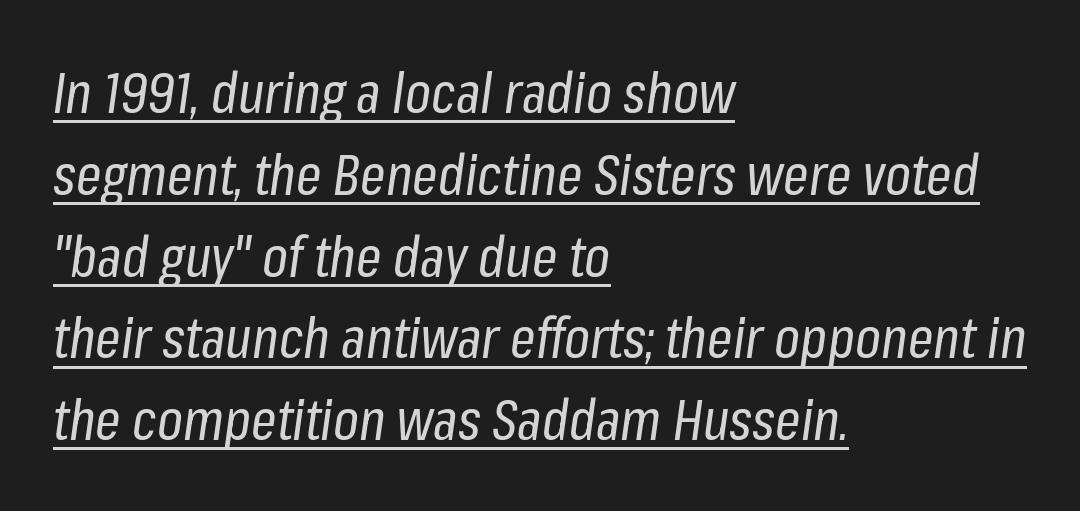
The image shows 56 px regular-weight, condensed type, italic (leaning right); set left-aligned, normal line spacing (1.46x), normal letter spacing, underlined; low stroke contrast and a medium x-height.
